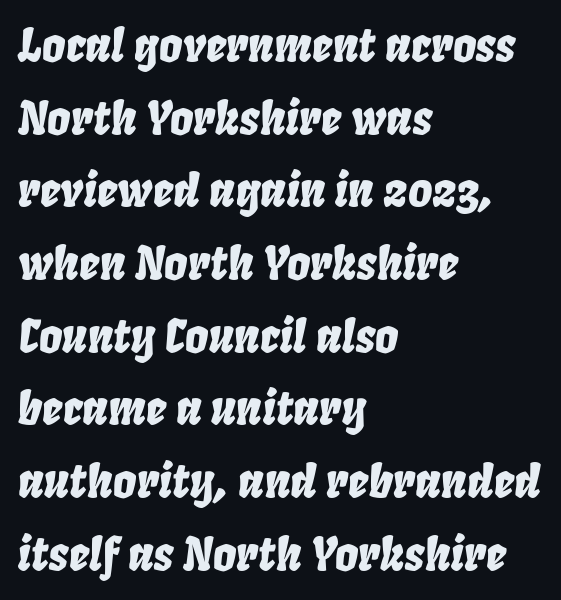
{"italic": "yes", "lean": "right", "slant_degrees": 8, "width": "condensed", "stroke_contrast": "low", "x_height": "large", "monospaced": "no", "underline": "no", "align": "left", "line_spacing": "normal", "line_spacing_ratio": 1.58, "letter_spacing": "normal", "letter_spacing_em": 0.0, "glyph_px": 46}
